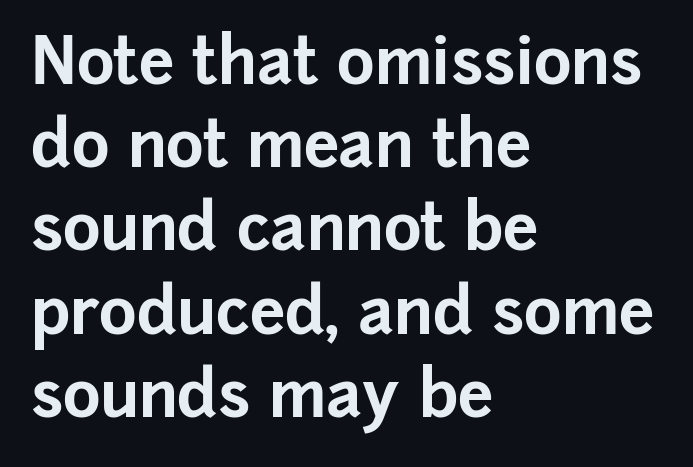
The line-height multiplier appears to be the usual default. This is heavy type, rendered in bold. The ragged edge is on the right, which tells us the setting is flush left. Descenders hang freely into open space. The letters advance in unequal steps, a hallmark of proportional type. Unlike a traditional serif, this face leaves its strokes unadorned.
